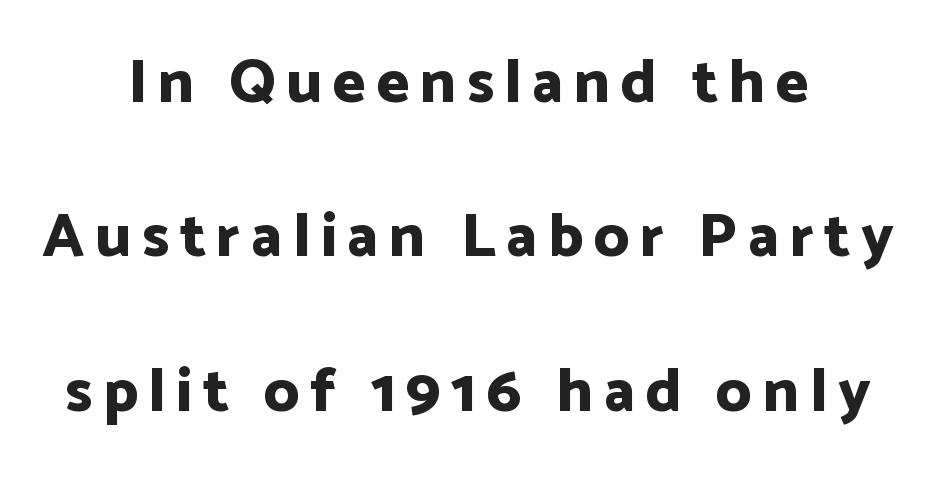
Q: Is the text bold? A: Yes.
Q: Is the text italic (slanted)? A: No, it is upright.
Q: Is the typeface a serif or a sans-serif typeface? A: Sans-serif.
Q: Is the text underlined? A: No.
Q: How is the paragraph aligned? A: Centered.
Q: Is the spacing between lines tight, normal or loose? A: Loose.
Q: Width (condensed, normal, or wide)? A: Normal.
Q: Stroke contrast? A: Low.
Q: x-height? A: Medium.
Q: Monospaced? A: No.
